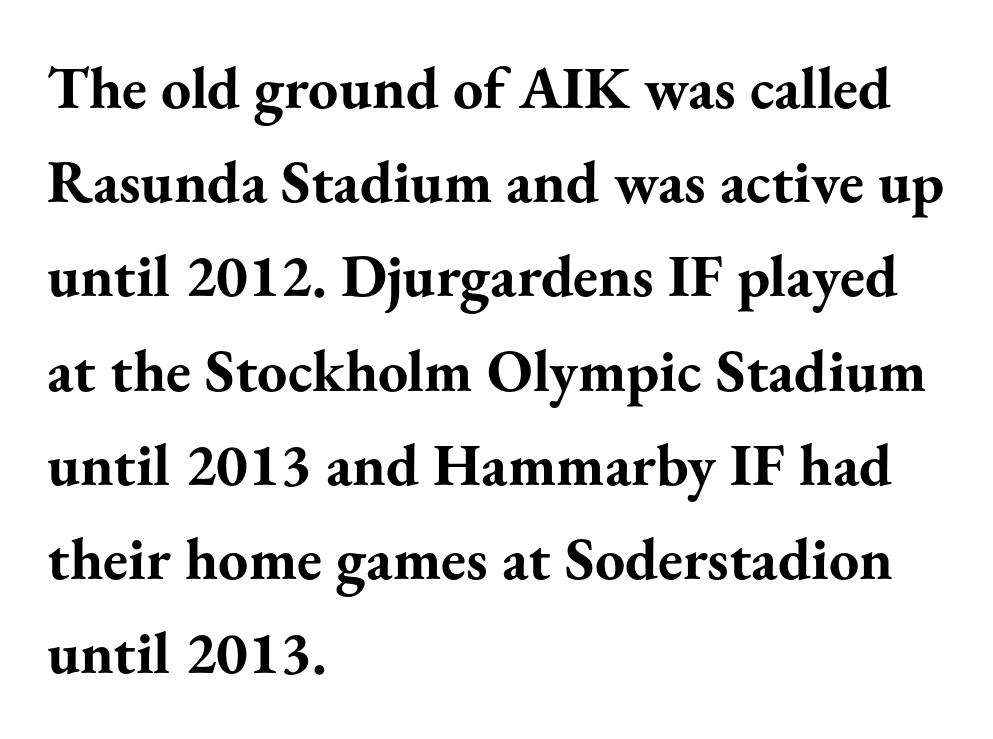
Q: Is the text bold? A: Yes.
Q: Is the text italic (slanted)? A: No, it is upright.
Q: Is the typeface a serif or a sans-serif typeface? A: Serif.
Q: Is the text underlined? A: No.
Q: How is the paragraph aligned? A: Left-aligned.
Q: Is the spacing between letters normal or unusually wide? A: Normal.
Q: Is the spacing between lines tight, normal or loose? A: Normal.
Q: Width (condensed, normal, or wide)? A: Normal.
Q: Stroke contrast? A: Medium.
Q: x-height? A: Small.
Q: Monospaced? A: No.
